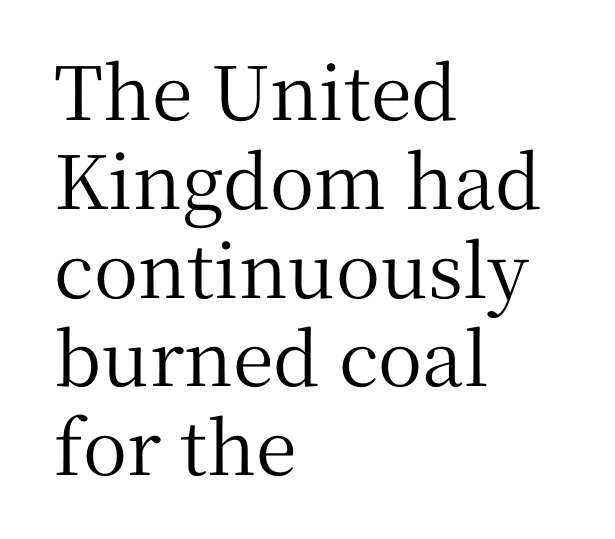
Q: Is the text italic (slanted)? A: No, it is upright.
Q: Is the typeface a serif or a sans-serif typeface? A: Serif.
Q: Is the text underlined? A: No.
Q: How is the paragraph aligned? A: Left-aligned.
Q: Is the spacing between letters normal or unusually wide? A: Normal.
Q: Width (condensed, normal, or wide)? A: Normal.
Q: Stroke contrast? A: Medium.
Q: x-height? A: Medium.
Q: Monospaced? A: No.
